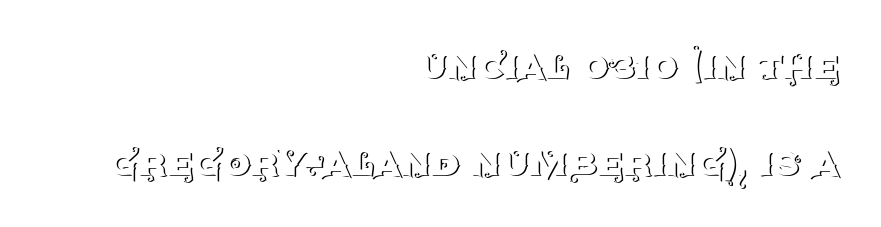
The lines are spread far apart with generous leading. Does the lettering tilt? It doesn't — this is upright. Here the designer chose a conventional face with non-uniform glyph widths. The rendering shows small feet on the letterforms — a serif design. The paragraph shown leans on its right margin. Beneath every word, the page is bare.
